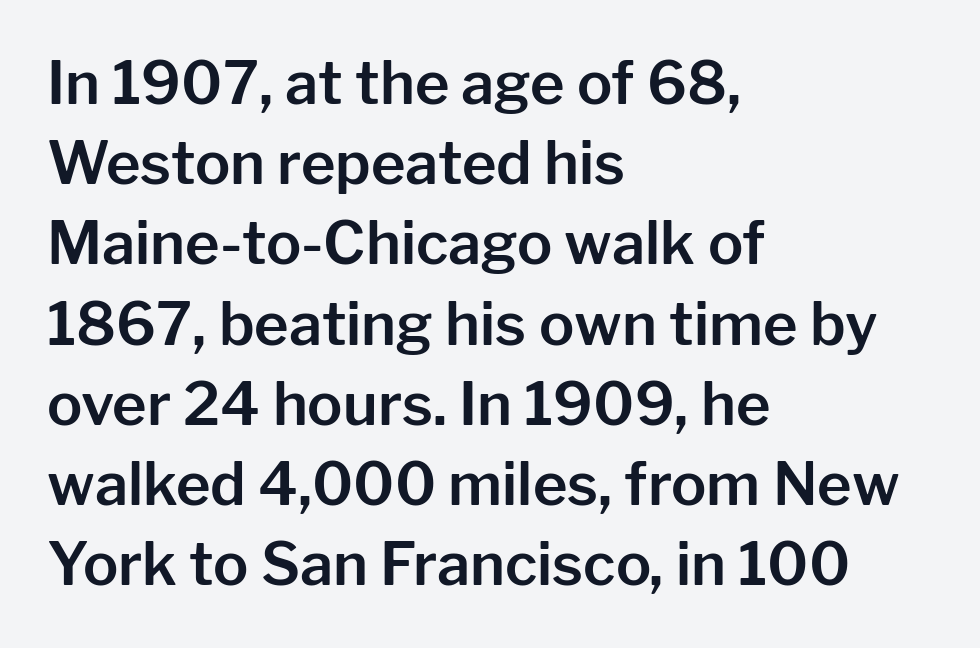
Q: Is the text italic (slanted)? A: No, it is upright.
Q: Is the typeface a serif or a sans-serif typeface? A: Sans-serif.
Q: Is the text underlined? A: No.
Q: How is the paragraph aligned? A: Left-aligned.
Q: Is the spacing between letters normal or unusually wide? A: Normal.
Q: Is the spacing between lines tight, normal or loose? A: Normal.
Q: Width (condensed, normal, or wide)? A: Normal.
Q: Stroke contrast? A: Low.
Q: x-height? A: Medium.
Q: Monospaced? A: No.
